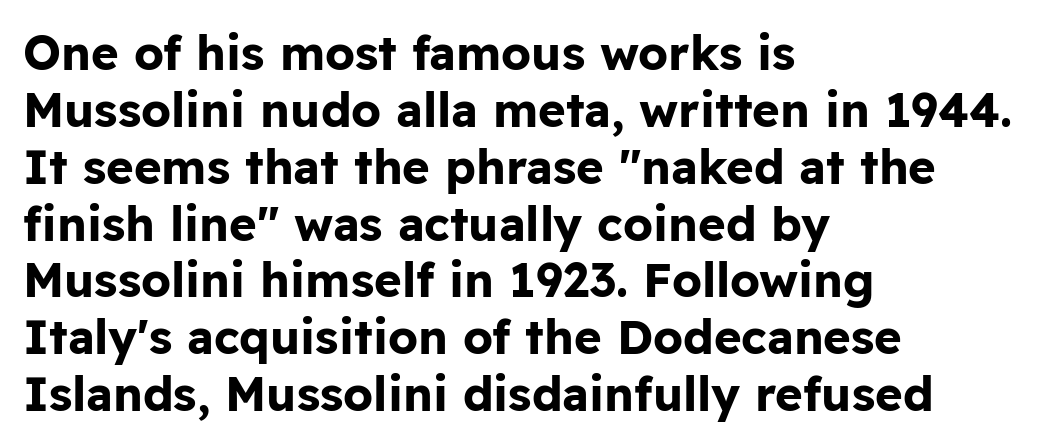
{"serif": "no", "italic": "no", "bold": "yes", "weight": "bold", "width": "normal", "stroke_contrast": "low", "x_height": "medium", "monospaced": "no", "underline": "no", "align": "left", "line_spacing_ratio": 1.21, "letter_spacing": "normal", "letter_spacing_em": 0.0, "glyph_px": 47}
